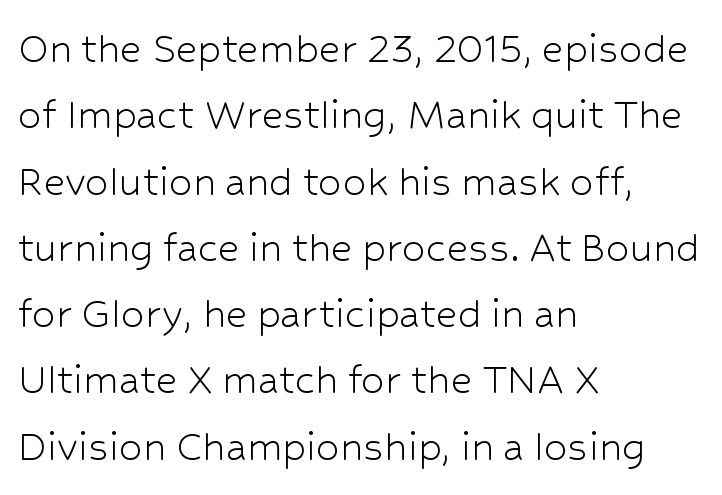
The image shows 47 px light sans-serif type, upright; set left-aligned, normal line spacing (1.41x), normal letter spacing, not underlined; low stroke contrast and a medium x-height.
